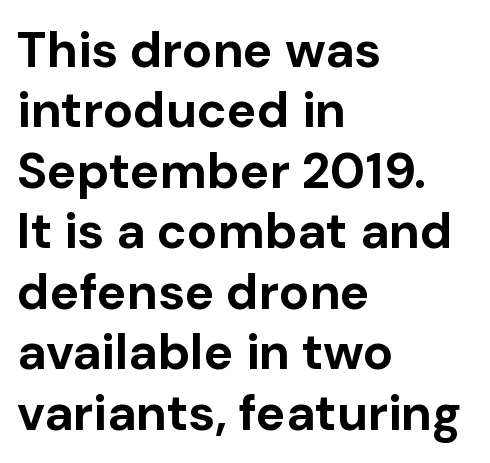
Q: Is the text bold? A: Yes.
Q: Is the text italic (slanted)? A: No, it is upright.
Q: Is the typeface a serif or a sans-serif typeface? A: Sans-serif.
Q: Is the text underlined? A: No.
Q: How is the paragraph aligned? A: Left-aligned.
Q: Is the spacing between letters normal or unusually wide? A: Normal.
Q: Width (condensed, normal, or wide)? A: Normal.
Q: Stroke contrast? A: Low.
Q: x-height? A: Medium.
Q: Monospaced? A: No.
